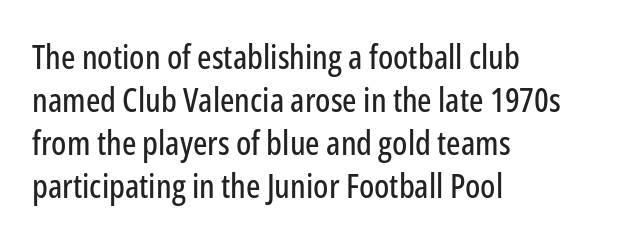
Nope, no serifs anywhere on these letters. Italic? Not at all — the glyphs are vertical. A typesetter would call this leading conventional body-copy spacing. Think of a printed novel: that variable character pitch is what you see here. This rendering leaves character spacing at its baseline value. Every row of glyphs begins at an identical x-position on the left.
